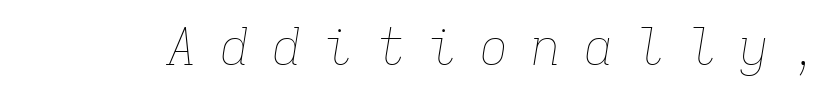
The face used here is monospaced, like something from a code editor. Caption: expanded tracking, letters set apart. The cut favours lightness, reaching ordinary text weight at its darkest. Underline: absent.
